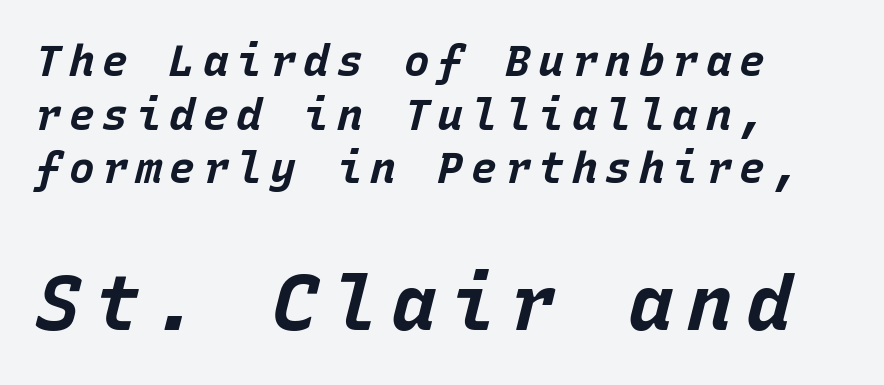
The image shows 76 px bold type, italic (leaning right), monospaced; set left-aligned, normal line spacing (1.25x), not underlined; the second (bottom) block is 1.77x larger; low stroke contrast and a large x-height.
